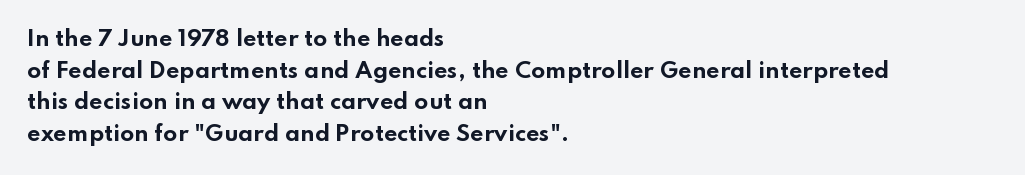
Q: Is the text bold? A: Yes.
Q: Is the text italic (slanted)? A: No, it is upright.
Q: Is the text underlined? A: No.
Q: How is the paragraph aligned? A: Left-aligned.
Q: Is the spacing between letters normal or unusually wide? A: Normal.
Q: Is the spacing between lines tight, normal or loose? A: Normal.
